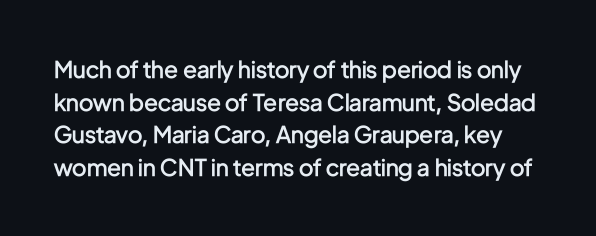
The image shows 23 px text type, upright; set normal line spacing (1.42x), normal letter spacing, not underlined.
